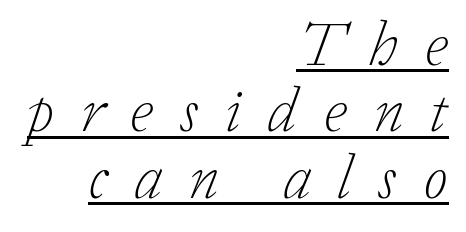
Emphasis-style slanted type is in use. This sample carries an underscore along the baseline area. Counters stay open thanks to moderate or lighter strokes. The passage shown is typeset with a serif family.
